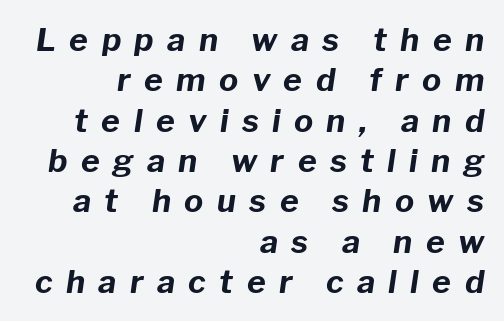
{"italic": "yes", "lean": "right", "slant_degrees": 8, "bold": "yes", "weight": "bold", "width": "normal", "stroke_contrast": "low", "x_height": "medium", "monospaced": "no", "underline": "no", "align": "right", "line_spacing": "normal", "line_spacing_ratio": 1.26, "letter_spacing": "wide", "letter_spacing_em": 0.42, "glyph_px": 32}
